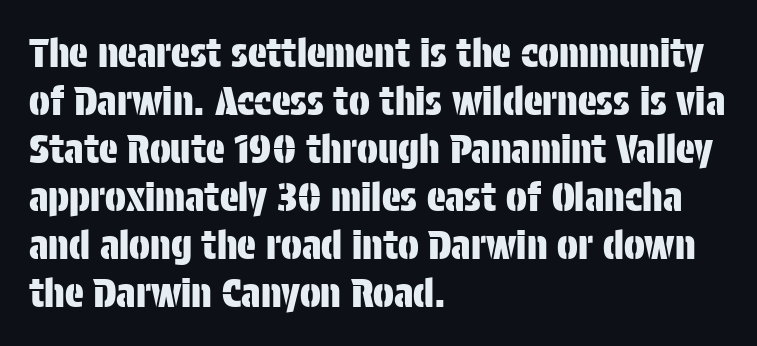
Q: Is the text italic (slanted)? A: No, it is upright.
Q: Is the typeface a serif or a sans-serif typeface? A: Sans-serif.
Q: Is the text underlined? A: No.
Q: How is the paragraph aligned? A: Left-aligned.
Q: Is the spacing between letters normal or unusually wide? A: Normal.
Q: Width (condensed, normal, or wide)? A: Condensed.
Q: Stroke contrast? A: Low.
Q: x-height? A: Large.
Q: Monospaced? A: No.
